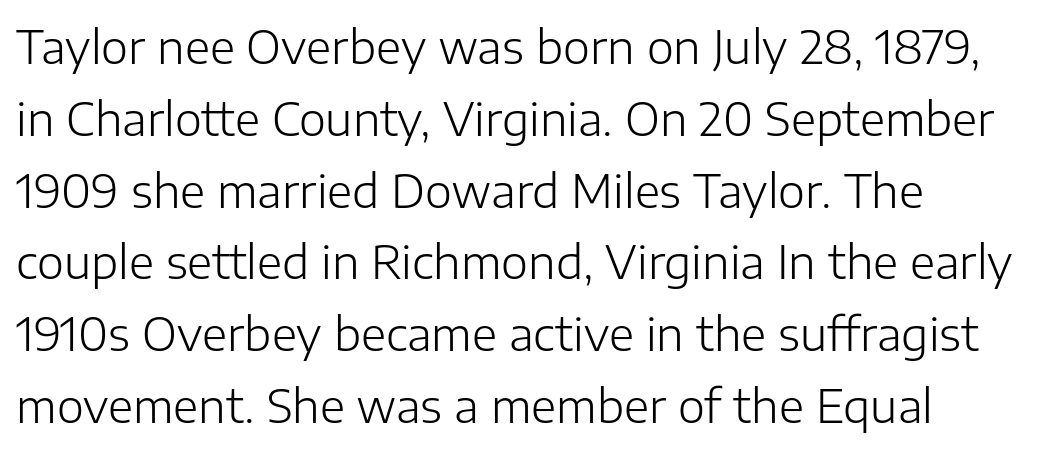
This sample has the flowing, uneven cadence of proportional lettering. Ascenders rise straight up at ninety degrees. The type is set solid horizontally, with unmodified tracking. Classification — sans serif. Does the copy run flush right? No — it runs flush left. Successive baselines arrive at the customary interval.
